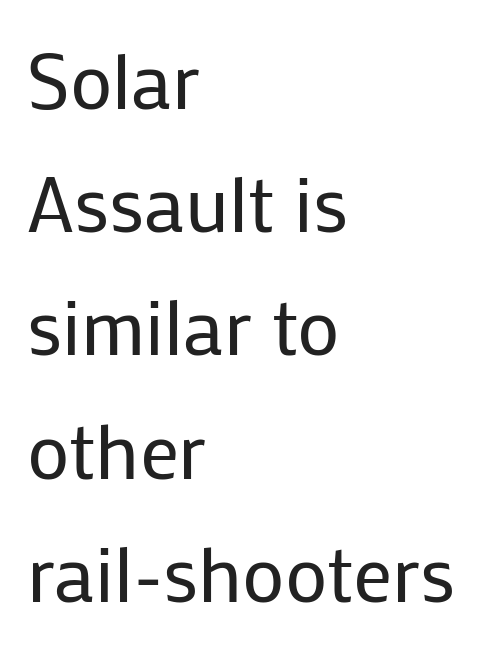
This rendering leaves character spacing at its baseline value. This is sans-serif lettering, the kind often seen on screens and signage. Regular leading. The specimen reads as upright at a glance. Left-aligned paragraph, ragged on the right.
